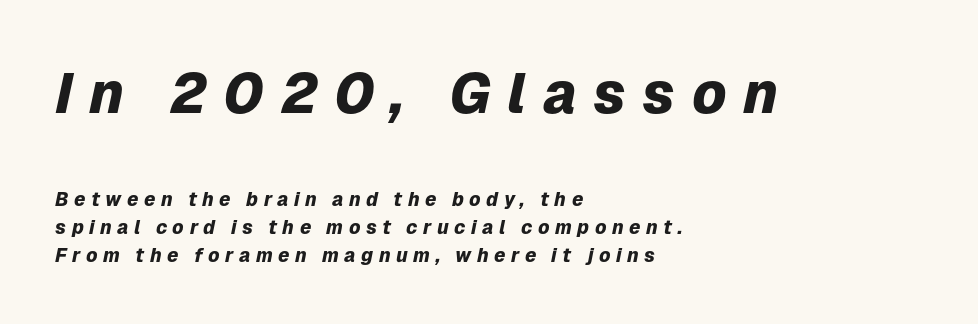
{"italic": "yes", "lean": "right", "slant_degrees": 12, "bold": "yes", "weight": "heavy", "width": "normal", "stroke_contrast": "low", "x_height": "medium", "monospaced": "no", "underline": "no", "align": "left", "line_spacing": "normal", "line_spacing_ratio": 1.49, "letter_spacing": "wide", "letter_spacing_em": 0.29, "larger_block": "first", "size_ratio": 3.0, "glyph_px": 57}
